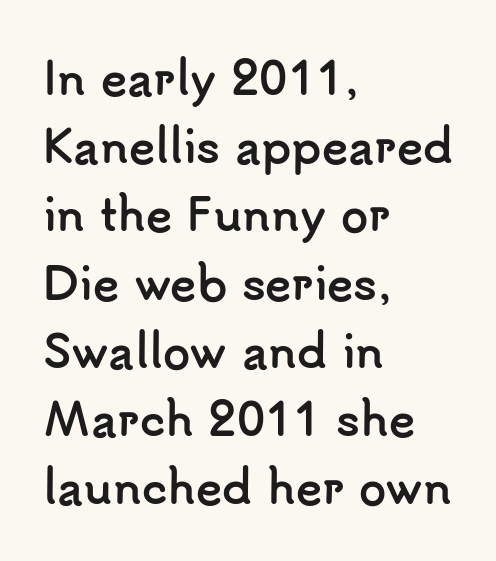
Proportional: the letters do not fall into vertical columns. The face used here is a sans, in the tradition of grotesques and geometrics. Leading matches the norm, producing a regular column. Line beginnings align vertically; line endings do not. The gap between lines stays unmarked.
